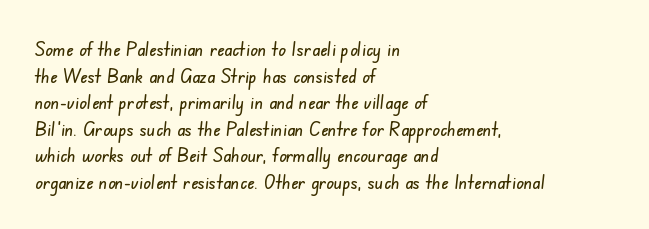
Q: Is the text underlined? A: No.
Q: How is the paragraph aligned? A: Left-aligned.
Q: Is the spacing between letters normal or unusually wide? A: Normal.
Q: Is the spacing between lines tight, normal or loose? A: Normal.
